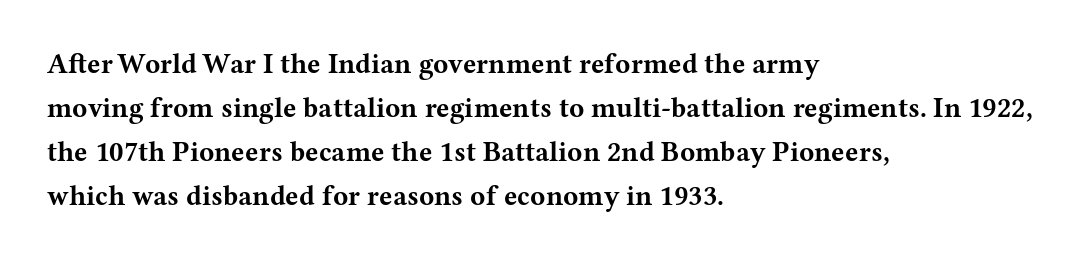
Rendered with straight, roman letterforms. Rule under the text: the space is simply empty. Look at the tracking — it's just the regular setting, nothing added. Set as a true bold cut, around the 700 mark. Letterform terminals end in serifs throughout the passage. The letters advance in unequal steps, a hallmark of proportional type.
